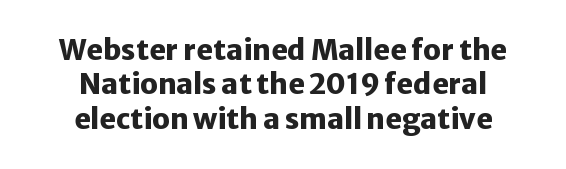
The image shows 28 px heavy sans-serif type, upright; set centered, line spacing 1.23x, normal letter spacing, not underlined; low stroke contrast and a medium x-height.
